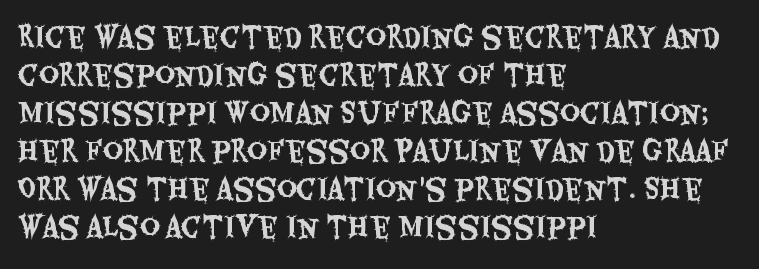
{"serif": "no", "italic": "no", "width": "condensed", "stroke_contrast": "medium", "x_height": "large", "monospaced": "no", "underline": "no", "align": "left", "line_spacing": "normal", "line_spacing_ratio": 1.36, "letter_spacing": "normal", "letter_spacing_em": 0.0, "glyph_px": 28}
